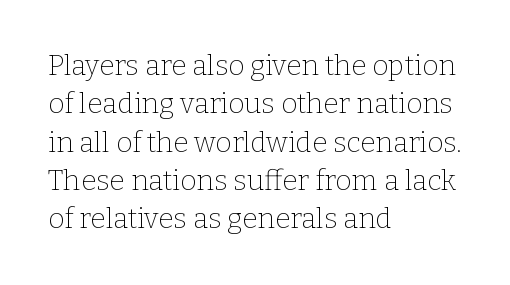
{"serif": "yes", "italic": "no", "bold": "no", "weight": "thin", "width": "normal", "stroke_contrast": "low", "x_height": "medium", "monospaced": "no", "underline": "no", "align": "left", "line_spacing": "normal", "line_spacing_ratio": 1.37, "letter_spacing": "normal", "letter_spacing_em": 0.0, "glyph_px": 28}
